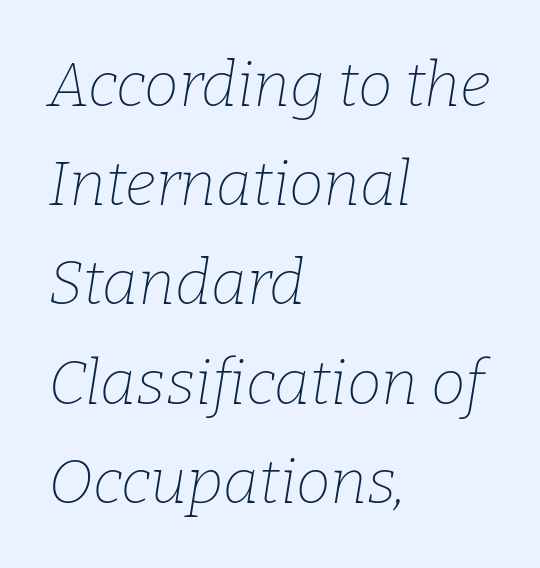
The image shows 62 px thin serif type, italic (leaning right); set left-aligned, normal line spacing (1.6x), normal letter spacing, not underlined; low stroke contrast and a medium x-height.
